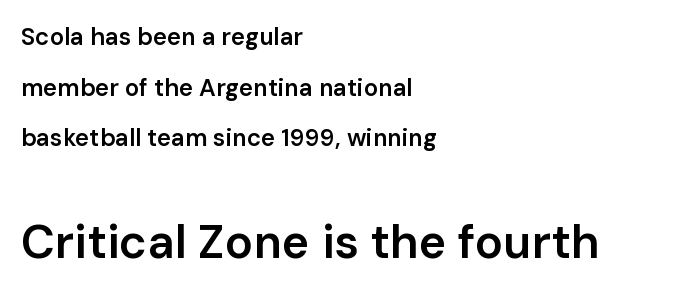
Each letter keeps its own natural width here, so spacing adapts to shape. Bigger letters appear in the bottom chunk; the top chunk is reduced. These lines are set flush left with a ragged right edge. A sans-serif font was chosen for this passage. The rendering keeps characters at their native spacing. These lines carry some extra weight — a demibold, not a full bold.
